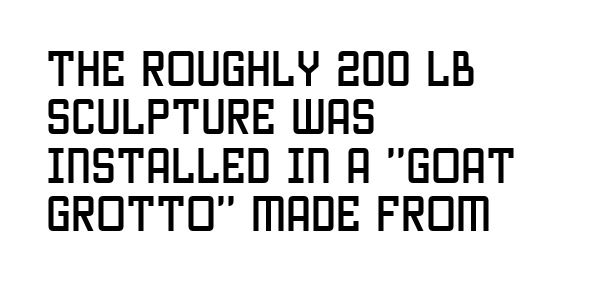
The image shows 40 px condensed sans-serif type, upright; set left-aligned, line spacing 1.21x, normal letter spacing, not underlined; low stroke contrast and a large x-height.
